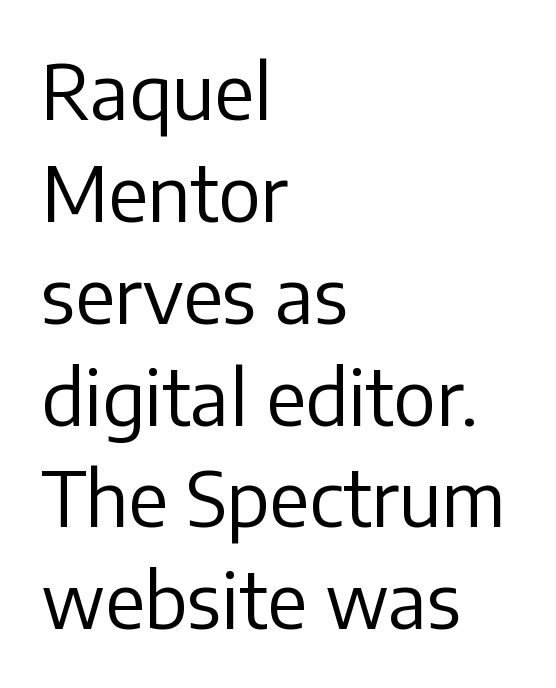
{"serif": "no", "italic": "no", "bold": "no", "weight": "regular", "width": "normal", "stroke_contrast": "low", "x_height": "medium", "monospaced": "no", "underline": "no", "align": "left", "line_spacing": "normal", "line_spacing_ratio": 1.34, "letter_spacing": "normal", "letter_spacing_em": 0.0, "glyph_px": 76}
